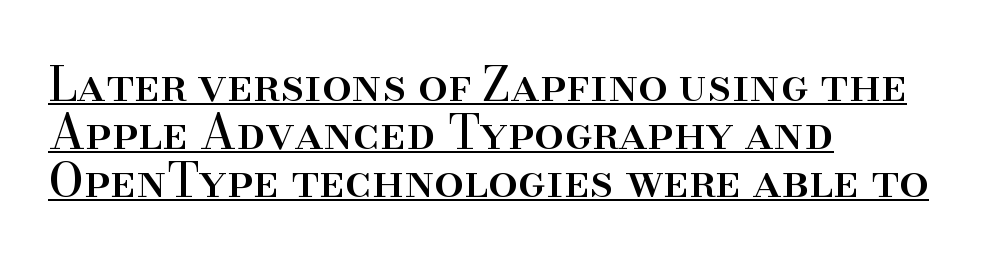
Q: Is the text italic (slanted)? A: No, it is upright.
Q: Is the typeface a serif or a sans-serif typeface? A: Serif.
Q: Is the text underlined? A: Yes.
Q: How is the paragraph aligned? A: Left-aligned.
Q: Is the spacing between letters normal or unusually wide? A: Normal.
Q: Is the spacing between lines tight, normal or loose? A: Tight.
Q: Width (condensed, normal, or wide)? A: Normal.
Q: Stroke contrast? A: High.
Q: x-height? A: Small.
Q: Monospaced? A: No.
